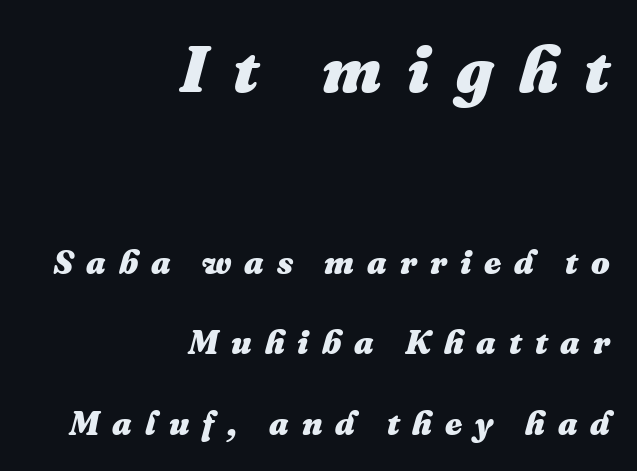
Q: Is the text bold? A: Yes.
Q: Is the text italic (slanted)? A: Yes, it leans right by about 16 degrees.
Q: Is the text underlined? A: No.
Q: How is the paragraph aligned? A: Right-aligned.
Q: Is the spacing between letters normal or unusually wide? A: Unusually wide.
Q: Is the spacing between lines tight, normal or loose? A: Loose.
Q: Which block of text is set in a larger size, the first (top) or the second (bottom)? A: The first (top) one.
Q: Width (condensed, normal, or wide)? A: Normal.
Q: Stroke contrast? A: Medium.
Q: x-height? A: Medium.
Q: Monospaced? A: No.
